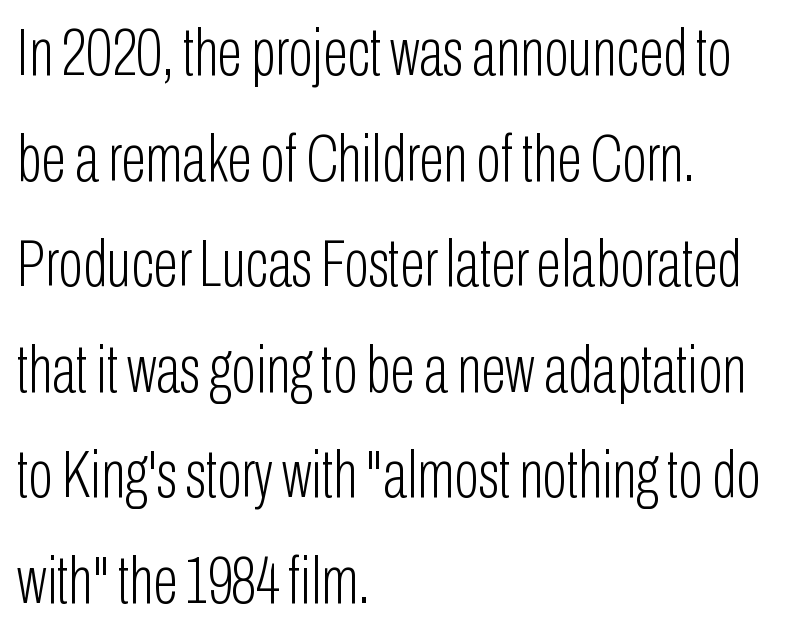
The image shows 66 px light, condensed sans-serif type, upright; set left-aligned, normal line spacing (1.6x), normal letter spacing, not underlined; low stroke contrast and a medium x-height.
